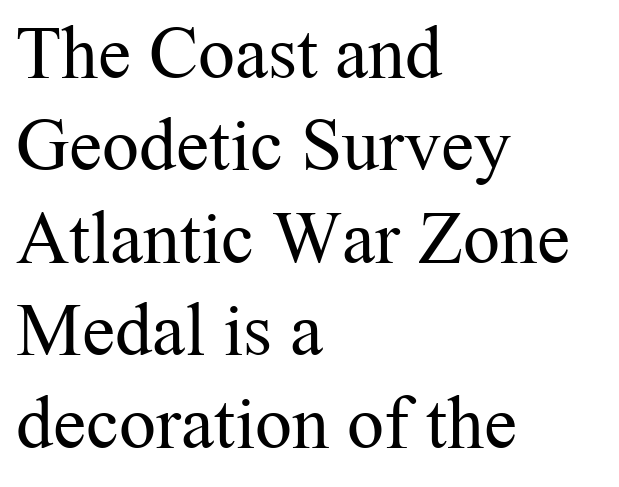
Is the stroke heavy? The answer is a plain regular-or-lighter. The letters sit at their default tracking, neither squeezed nor spread. Teacher's note: observe the even left margin — that is flush-left alignment. The letters stand upright; this is a roman face. Honestly, there is no underline to notice here at all.
